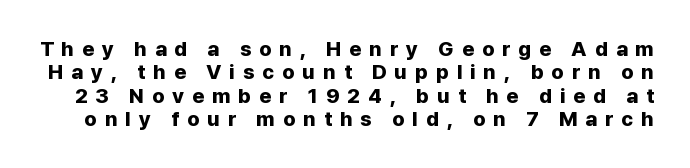
The image shows 21 px bold type, upright; set tight line spacing (1.11x), unusually wide letter spacing (+0.37 em), not underlined.
